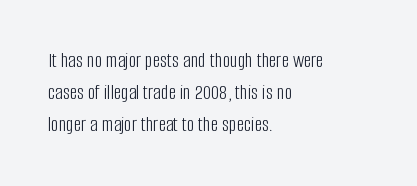
{"italic": "no", "bold": "no", "underline": "no", "align": "left", "line_spacing": "normal", "line_spacing_ratio": 1.52, "letter_spacing": "normal", "letter_spacing_em": 0.0, "glyph_px": 21}
